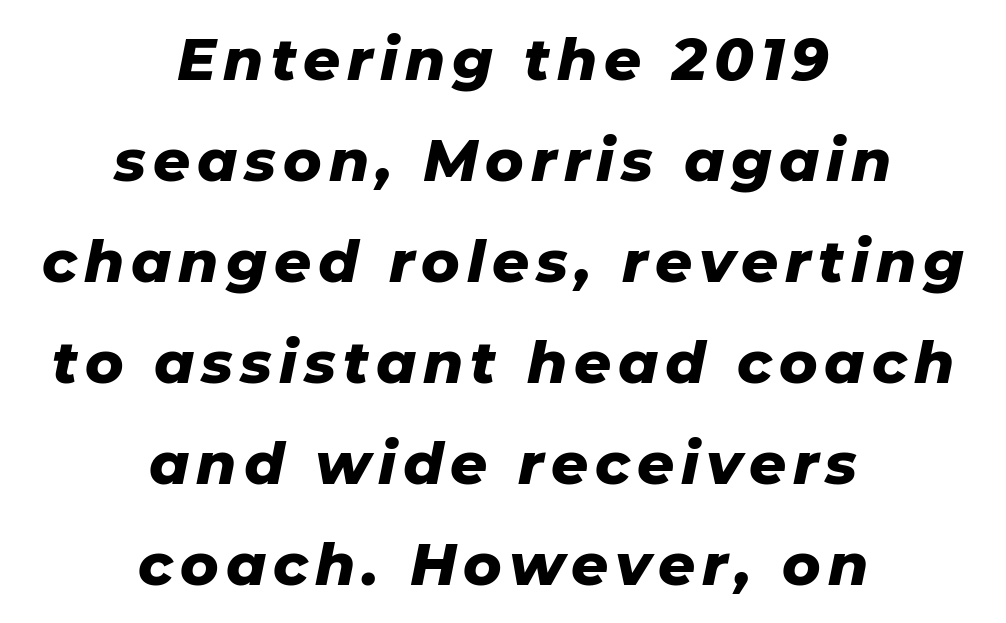
The image shows 58 px heavy type, italic (leaning right); set centered, line spacing 1.74x, not underlined; low stroke contrast and a medium x-height.
